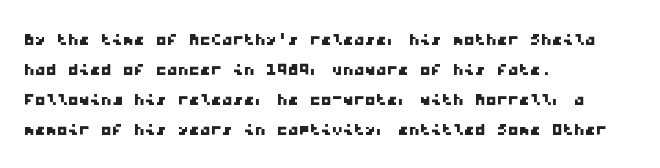
Q: Is the text underlined? A: No.
Q: How is the paragraph aligned? A: Left-aligned.
Q: Is the spacing between letters normal or unusually wide? A: Normal.
Q: Is the spacing between lines tight, normal or loose? A: Normal.
